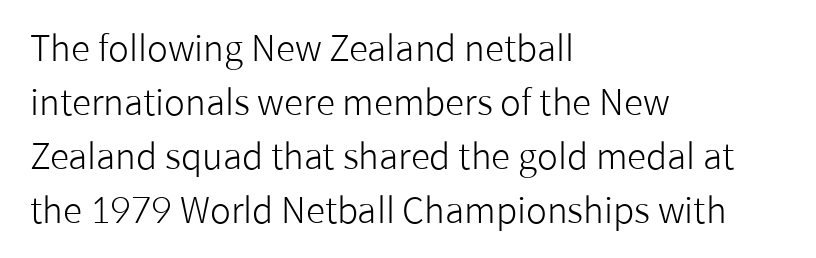
Q: Is the text bold? A: No.
Q: Is the text italic (slanted)? A: No, it is upright.
Q: Is the typeface a serif or a sans-serif typeface? A: Sans-serif.
Q: Is the text underlined? A: No.
Q: How is the paragraph aligned? A: Left-aligned.
Q: Is the spacing between letters normal or unusually wide? A: Normal.
Q: Is the spacing between lines tight, normal or loose? A: Normal.
Q: Width (condensed, normal, or wide)? A: Normal.
Q: Stroke contrast? A: Low.
Q: x-height? A: Medium.
Q: Monospaced? A: No.
